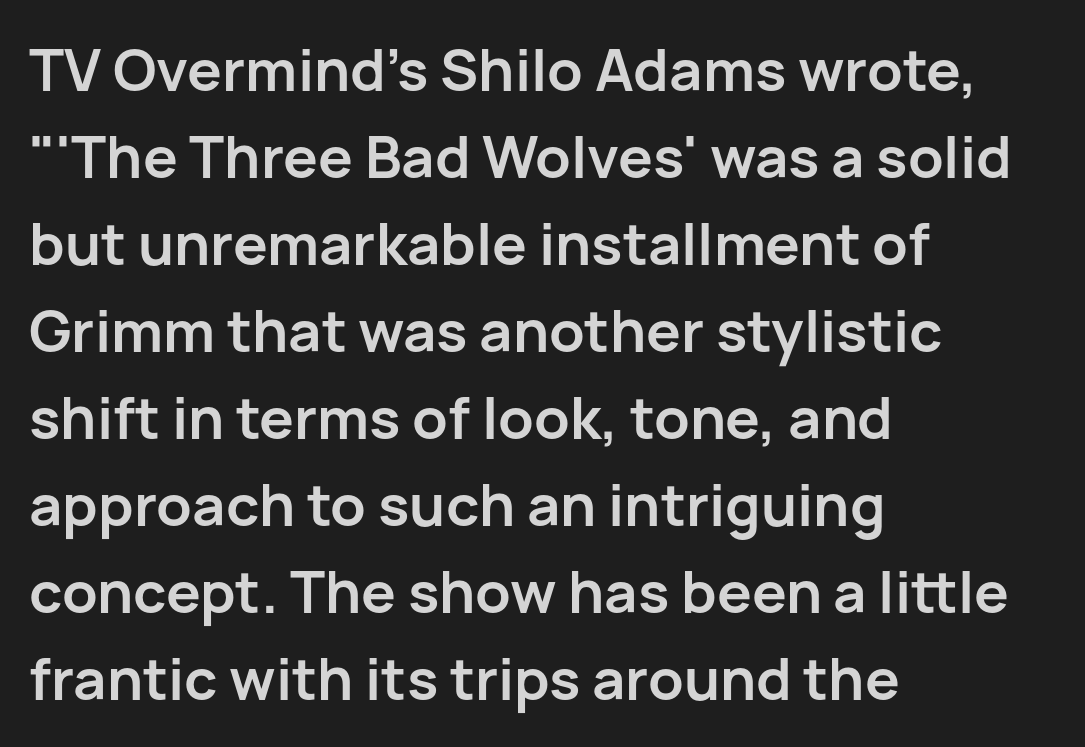
Classification — sans serif. The lettering stays uniformly vertical, giving the passage a roman look. The passage shown is not underscored anywhere. These lines are rendered in a variable-pitch font. Alignment: flush left. These words are printed bold, with thick strokes throughout.
